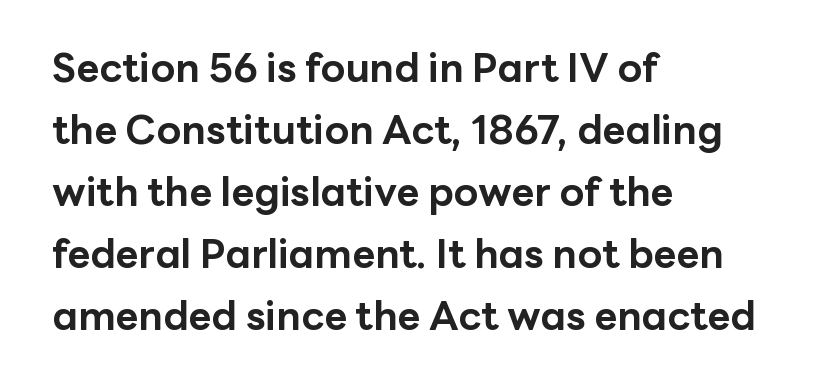
{"serif": "no", "italic": "no", "bold": "yes", "weight": "bold", "width": "normal", "stroke_contrast": "low", "x_height": "medium", "monospaced": "no", "underline": "no", "align": "left", "line_spacing": "normal", "line_spacing_ratio": 1.55, "letter_spacing": "normal", "letter_spacing_em": 0.0, "glyph_px": 40}
